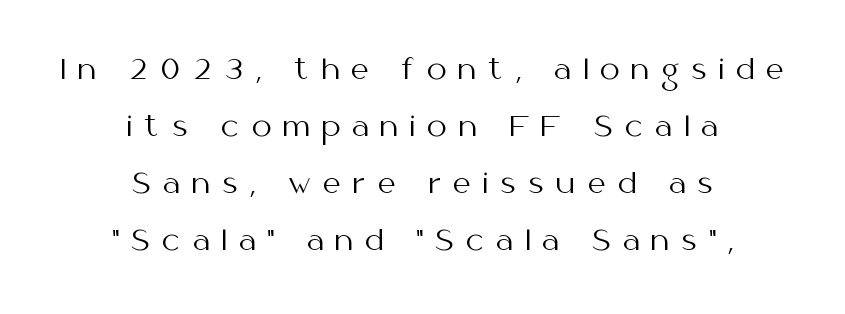
{"serif": "no", "italic": "no", "bold": "no", "weight": "regular", "width": "normal", "stroke_contrast": "medium", "x_height": "medium", "monospaced": "no", "underline": "no", "align": "center", "line_spacing": "loose", "line_spacing_ratio": 2.04, "letter_spacing": "wide", "letter_spacing_em": 0.43, "glyph_px": 28}
